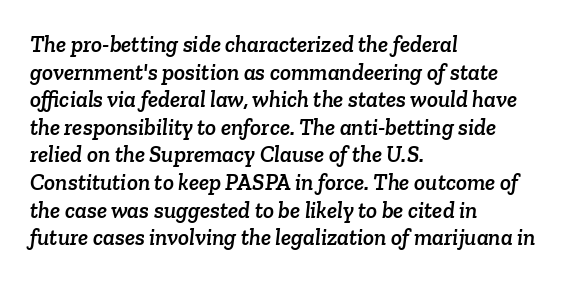
The image shows 23 px text type; set left-aligned, line spacing 1.2x, normal letter spacing, not underlined.
